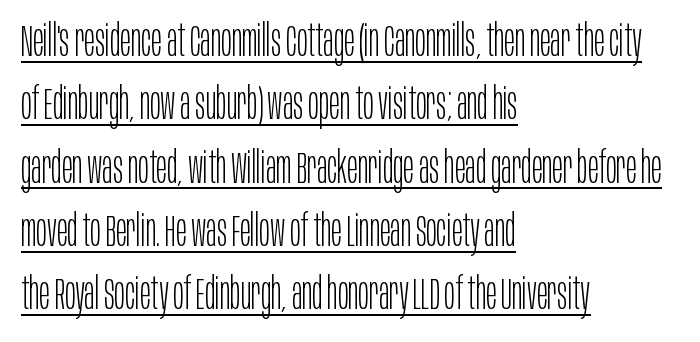
Q: Is the text bold? A: No.
Q: Is the text italic (slanted)? A: No, it is upright.
Q: Is the typeface a serif or a sans-serif typeface? A: Sans-serif.
Q: Is the text underlined? A: Yes.
Q: How is the paragraph aligned? A: Left-aligned.
Q: Is the spacing between letters normal or unusually wide? A: Normal.
Q: Is the spacing between lines tight, normal or loose? A: Normal.
Q: Width (condensed, normal, or wide)? A: Condensed.
Q: Stroke contrast? A: Low.
Q: x-height? A: Large.
Q: Monospaced? A: No.
